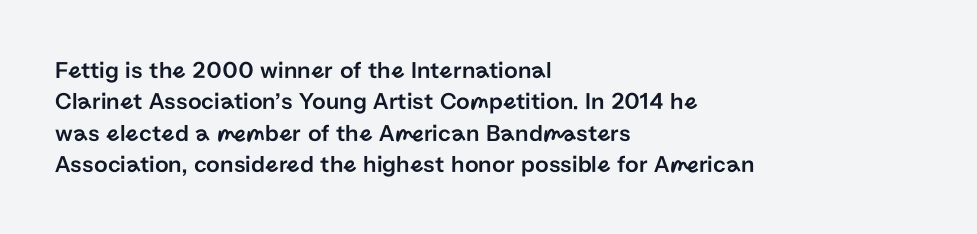
{"italic": "no", "underline": "no", "align": "left", "line_spacing": "normal", "line_spacing_ratio": 1.31, "letter_spacing": "normal", "letter_spacing_em": 0.0, "glyph_px": 24}
